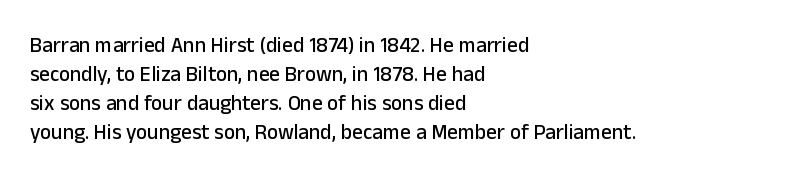
Does the leading feel generous? No, just average. Nobody touched the tracking dial on this one. This is the regular roman posture of the typeface. Visually the block forms a straight wall on the left and a jagged coastline on the right.
